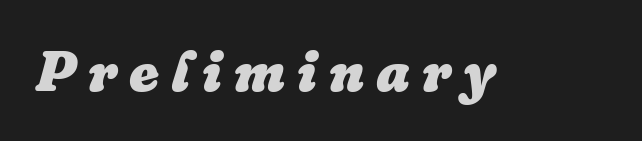
The image shows 57 px heavy type, italic (leaning right); set unusually wide letter spacing (+0.21 em), not underlined; low stroke contrast and a medium x-height.
